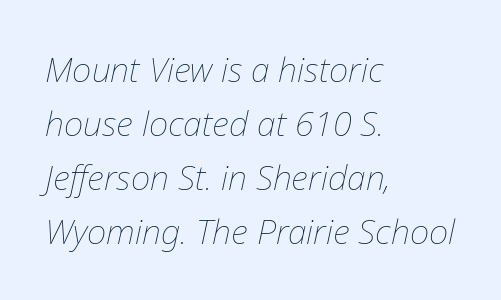
The image shows 34 px thin type, italic (leaning right); set left-aligned, normal line spacing (1.59x), normal letter spacing, not underlined; low stroke contrast and a medium x-height.
